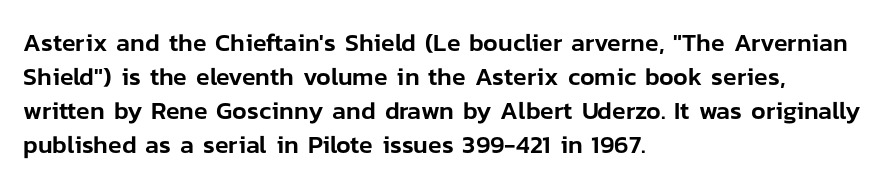
{"italic": "no", "underline": "no", "align": "left", "line_spacing": "normal", "line_spacing_ratio": 1.36, "letter_spacing": "normal", "letter_spacing_em": 0.0, "glyph_px": 25}
